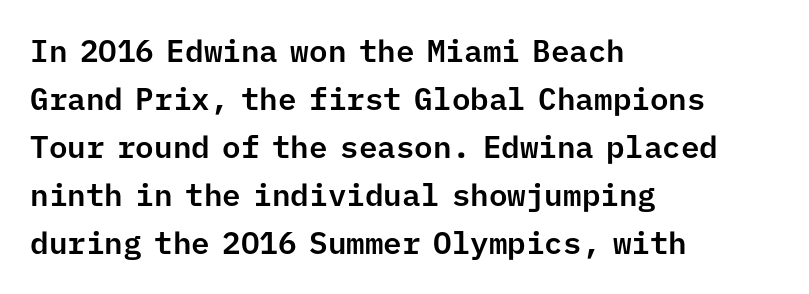
Does the type have serifs? No, each stem ends abruptly. A typesetter would call this monospace, since all characters share one set width. Characters remain perfectly vertical along every line. Baseline-to-baseline distance is the conventional proportion of letter height. This sample uses plain, unmodified letter spacing.
